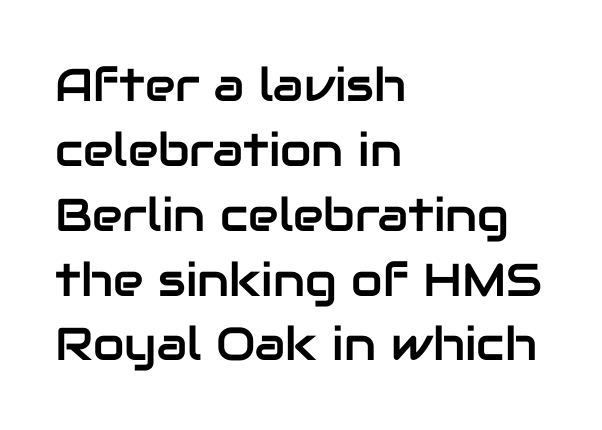
All the whitespace from short lines collects on the right. Do the letters lean? They stand straight. The string is rendered with underlining switched off. Stroke terminals: plain, sans-serif.
